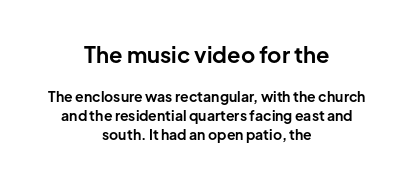
The image shows 22 px bold type, upright; set centered, normal line spacing (1.34x), normal letter spacing, not underlined; the first (top) block is 1.57x larger.
